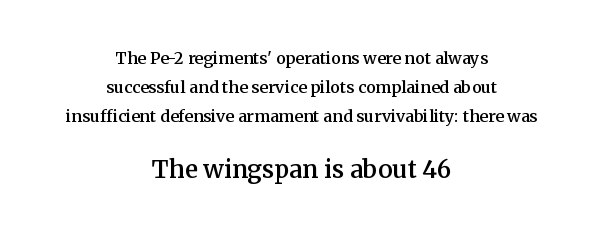
The face used here is a semibold: visibly heavier than regular, lighter than bold. Tracking here is standard; glyphs follow each other at the usual distance. This is the regular roman posture of the typeface. Which of the two is more prominent by size? The second, at the bottom. Layout note: lines centered.
